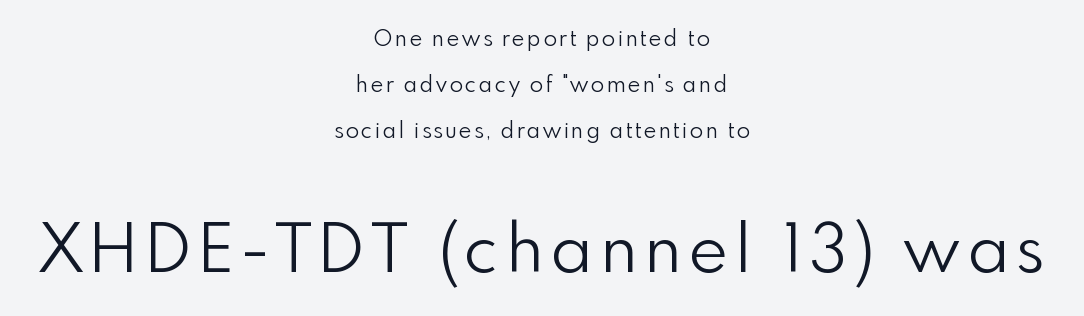
{"serif": "no", "italic": "no", "bold": "no", "weight": "light", "width": "normal", "stroke_contrast": "low", "x_height": "small", "monospaced": "no", "underline": "no", "align": "center", "line_spacing": "loose", "line_spacing_ratio": 2.08, "larger_block": "second", "size_ratio": 3.05, "glyph_px": 67}
